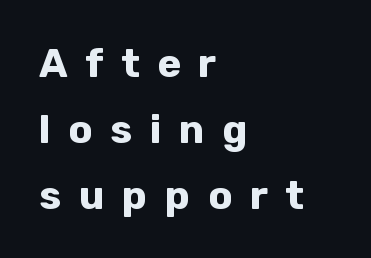
The characters display no serif detailing; their extremities are plain. Typesetter's note: full bold, strokes at maximum text heaviness. Does the copy run flush right? No — it runs flush left. The lines sit at an ordinary, default distance from one another.
